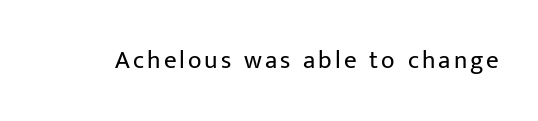
The image shows 25 px text type, upright; set not underlined.
